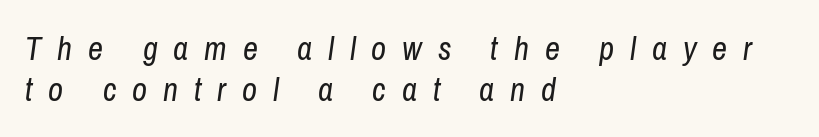
The image shows 33 px regular-weight, condensed type, italic (leaning right); set left-aligned, line spacing 1.24x, unusually wide letter spacing (+0.48 em), not underlined; low stroke contrast and a medium x-height.
